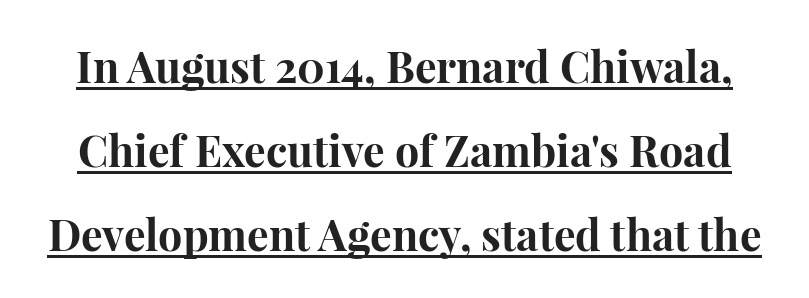
The image shows 43 px bold serif type, upright; set loose line spacing (1.95x), normal letter spacing, underlined; high stroke contrast and a medium x-height.
